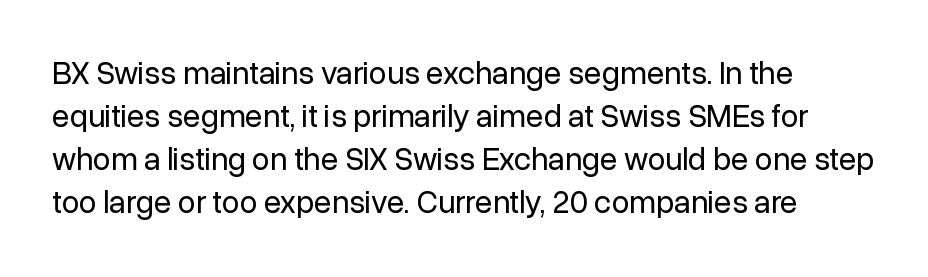
Q: Is the text bold? A: No.
Q: Is the text italic (slanted)? A: No, it is upright.
Q: Is the typeface a serif or a sans-serif typeface? A: Sans-serif.
Q: Is the text underlined? A: No.
Q: How is the paragraph aligned? A: Left-aligned.
Q: Is the spacing between letters normal or unusually wide? A: Normal.
Q: Is the spacing between lines tight, normal or loose? A: Normal.
Q: Width (condensed, normal, or wide)? A: Normal.
Q: Stroke contrast? A: Low.
Q: x-height? A: Medium.
Q: Monospaced? A: No.
